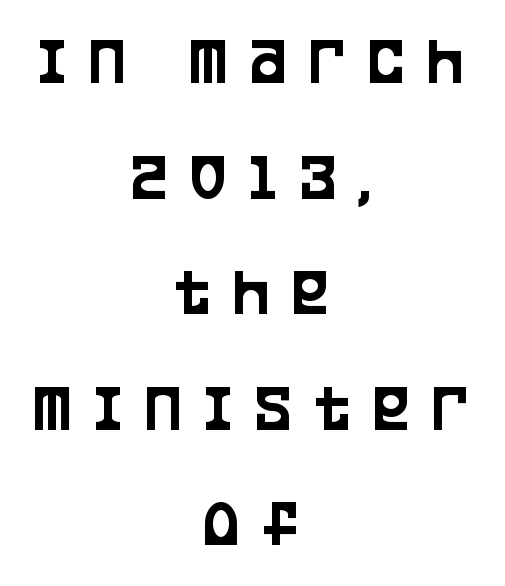
{"serif": "no", "italic": "no", "width": "condensed", "stroke_contrast": "low", "x_height": "large", "monospaced": "no", "underline": "no", "align": "center", "line_spacing": "normal", "line_spacing_ratio": 1.7, "letter_spacing": "wide", "letter_spacing_em": 0.34, "glyph_px": 68}
